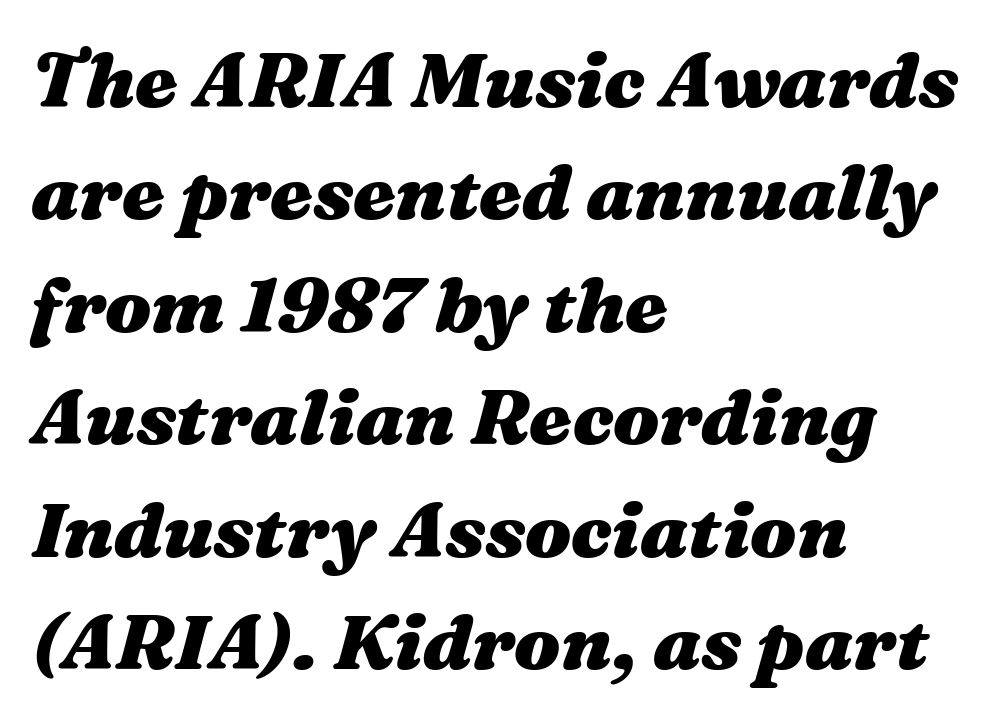
The image shows 77 px heavy, wide type, italic (leaning right); set left-aligned, normal line spacing (1.46x), normal letter spacing, not underlined; medium stroke contrast and a medium x-height.
